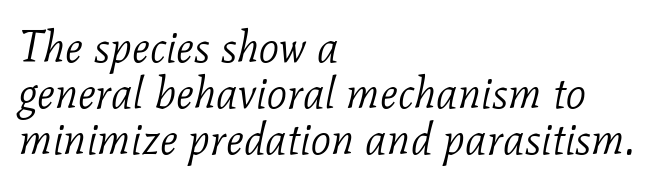
The image shows 44 px light serif type, italic (leaning right); set left-aligned, tight line spacing (1.04x), normal letter spacing, not underlined; low stroke contrast and a medium x-height.
